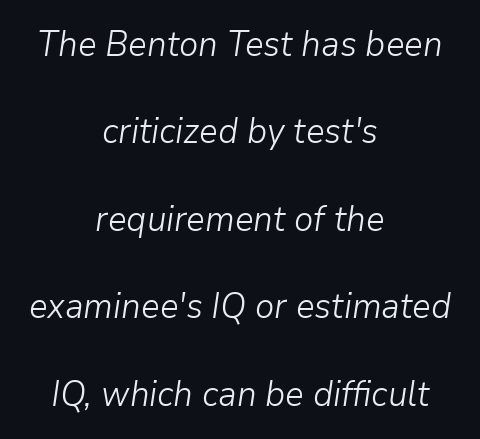
A great deal of white space separates one row of letters from the next. Would a proofreader flag this as italicized? Yes. The weight would be labelled regular, book, light, or lighter still. Each word holds together tightly as a unit, with standard inter-letter gaps. Note the varied advance widths — an 'i' is clearly narrower than an 'm'. Compared with a flush-left layout, this one balances lines on the center instead.
